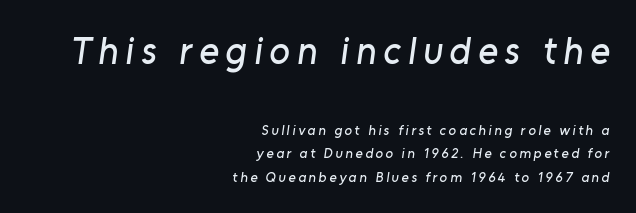
Interline gaps are of average width in this sample. Check under the words: just untouched page. These lines are rendered in a variable-pitch font. The block sitting higher on the canvas is the one with enlarged characters. Grotesque or geometric, the face here clearly has no serifs.
